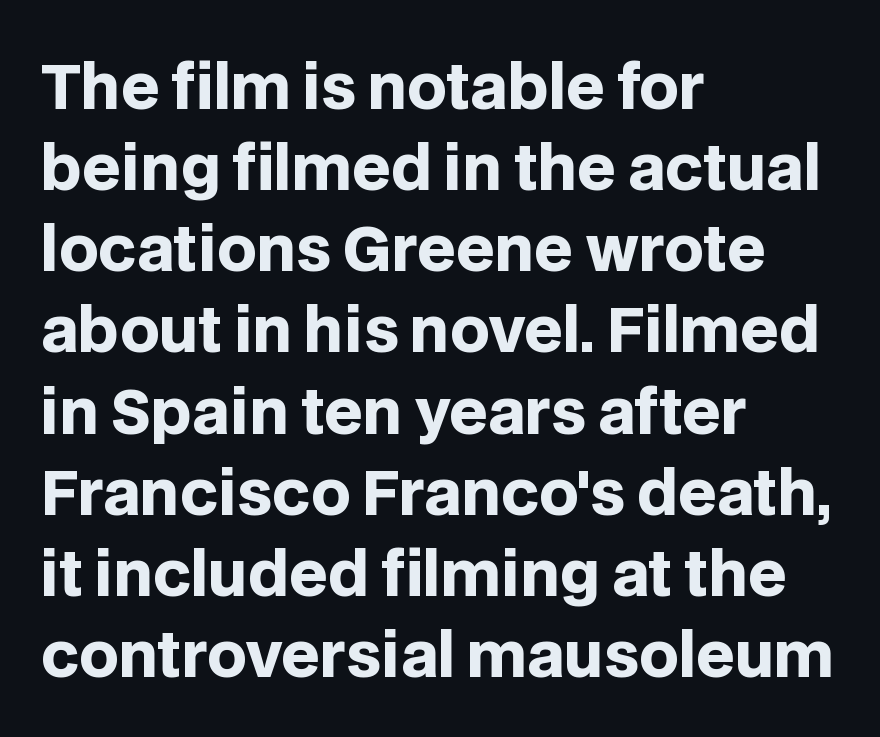
{"serif": "no", "italic": "no", "bold": "yes", "weight": "heavy", "width": "normal", "stroke_contrast": "low", "x_height": "large", "monospaced": "no", "underline": "no", "align": "left", "line_spacing": "normal", "line_spacing_ratio": 1.33, "letter_spacing": "normal", "letter_spacing_em": 0.0, "glyph_px": 61}
